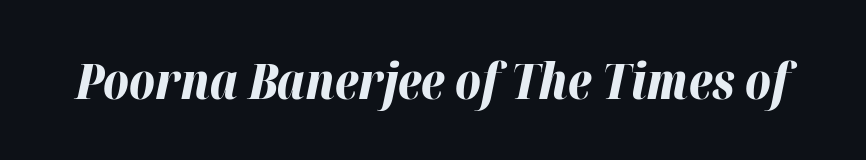
Q: Is the text bold? A: Yes.
Q: Is the text italic (slanted)? A: Yes, it leans right by about 12 degrees.
Q: Is the text underlined? A: No.
Q: Is the spacing between letters normal or unusually wide? A: Normal.
Q: Width (condensed, normal, or wide)? A: Normal.
Q: Stroke contrast? A: High.
Q: x-height? A: Medium.
Q: Monospaced? A: No.
